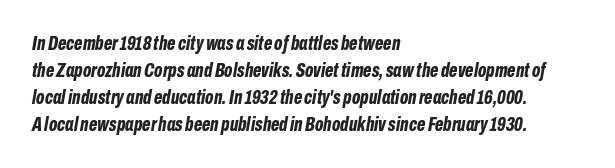
{"italic": "yes", "lean": "right", "slant_degrees": 10, "bold": "yes", "underline": "no", "align": "left", "line_spacing": "normal", "line_spacing_ratio": 1.35, "letter_spacing": "normal", "letter_spacing_em": 0.0, "glyph_px": 20}
